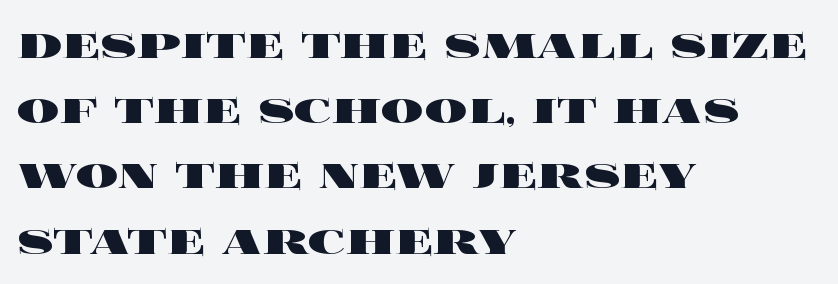
{"italic": "no", "bold": "yes", "weight": "heavy", "width": "wide", "x_height": "large", "monospaced": "no", "underline": "no", "align": "left", "line_spacing_ratio": 1.23, "letter_spacing": "normal", "letter_spacing_em": 0.0, "glyph_px": 53}
